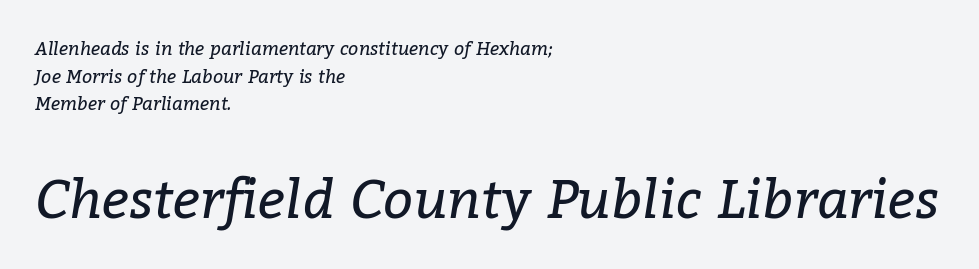
Q: Is the text bold? A: No.
Q: Is the text italic (slanted)? A: Yes, it leans right by about 9 degrees.
Q: Is the typeface a serif or a sans-serif typeface? A: Serif.
Q: Is the text underlined? A: No.
Q: How is the paragraph aligned? A: Left-aligned.
Q: Is the spacing between letters normal or unusually wide? A: Normal.
Q: Is the spacing between lines tight, normal or loose? A: Normal.
Q: Which block of text is set in a larger size, the first (top) or the second (bottom)? A: The second (bottom) one.
Q: Width (condensed, normal, or wide)? A: Normal.
Q: Stroke contrast? A: Low.
Q: x-height? A: Medium.
Q: Monospaced? A: No.
